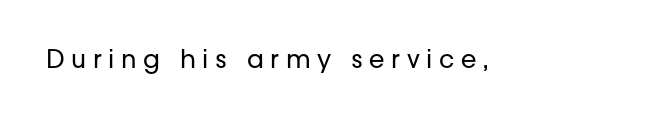
The image shows 25 px text type, upright; set unusually wide letter spacing (+0.26 em), not underlined.
